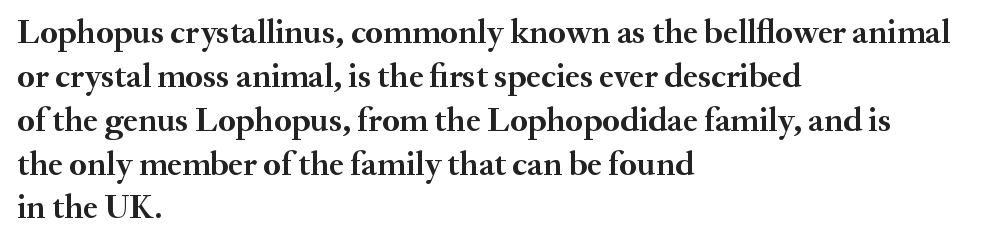
{"serif": "yes", "italic": "no", "bold": "yes", "weight": "semibold", "width": "normal", "stroke_contrast": "medium", "x_height": "small", "monospaced": "no", "underline": "no", "align": "left", "line_spacing": "normal", "line_spacing_ratio": 1.29, "letter_spacing": "normal", "letter_spacing_em": 0.0, "glyph_px": 34}
